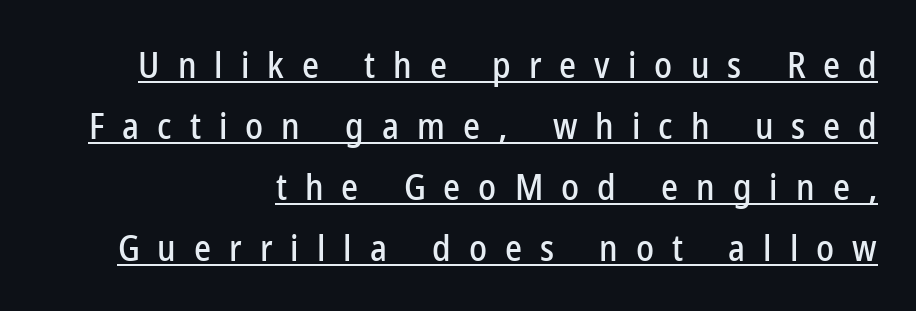
{"serif": "no", "italic": "no", "width": "condensed", "stroke_contrast": "low", "x_height": "medium", "monospaced": "no", "underline": "yes", "align": "right", "line_spacing": "normal", "line_spacing_ratio": 1.69, "letter_spacing": "wide", "letter_spacing_em": 0.5, "glyph_px": 36}
